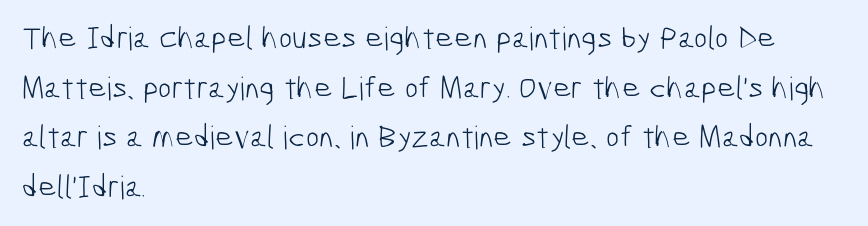
Each line starts at the same left margin while the right side varies. How are the letters spaced? Ordinarily, with no added tracking. The rows are spaced the way most documents space them. Letters have the restrained weight of plain body copy at most. You can tell from the bare stems that sans-serif type was used.
